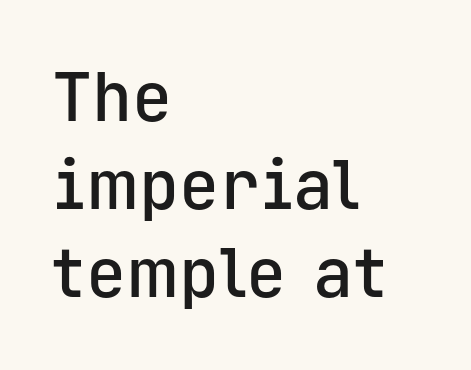
Q: Is the text bold? A: Semi-bold.
Q: Is the text italic (slanted)? A: No, it is upright.
Q: Is the typeface a serif or a sans-serif typeface? A: Sans-serif.
Q: Is the text underlined? A: No.
Q: How is the paragraph aligned? A: Left-aligned.
Q: Is the spacing between letters normal or unusually wide? A: Normal.
Q: Is the spacing between lines tight, normal or loose? A: Normal.
Q: Width (condensed, normal, or wide)? A: Normal.
Q: Stroke contrast? A: Low.
Q: x-height? A: Medium.
Q: Monospaced? A: Yes.
